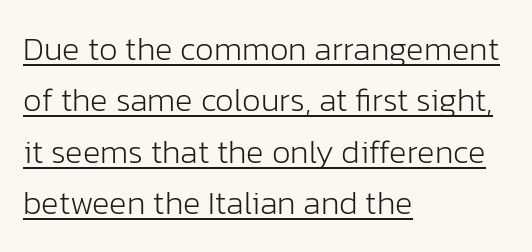
The image shows 33 px light sans-serif type, upright; set left-aligned, normal line spacing (1.56x), normal letter spacing, underlined; low stroke contrast and a medium x-height.
